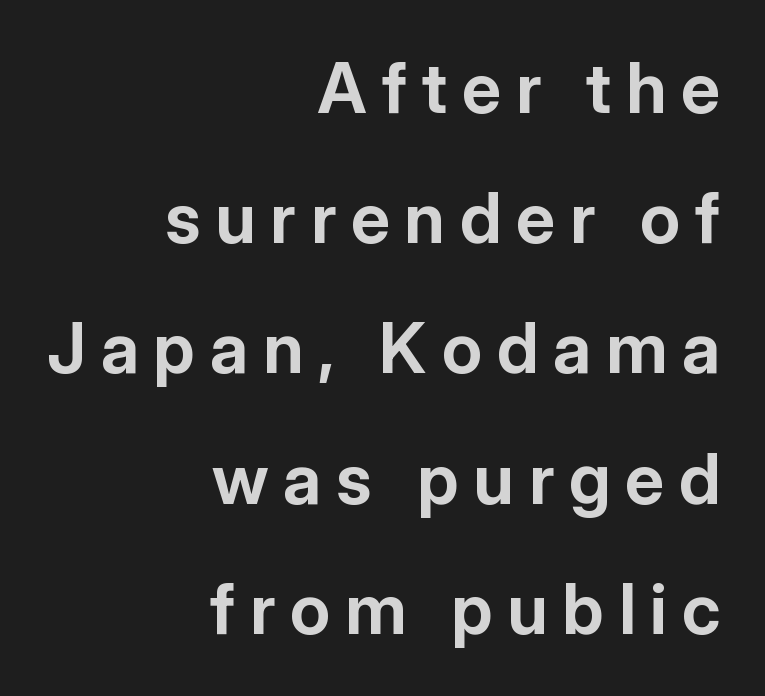
The image shows 70 px bold sans-serif type, upright; set right-aligned, line spacing 1.86x, unusually wide letter spacing (+0.21 em), not underlined; low stroke contrast and a medium x-height.
